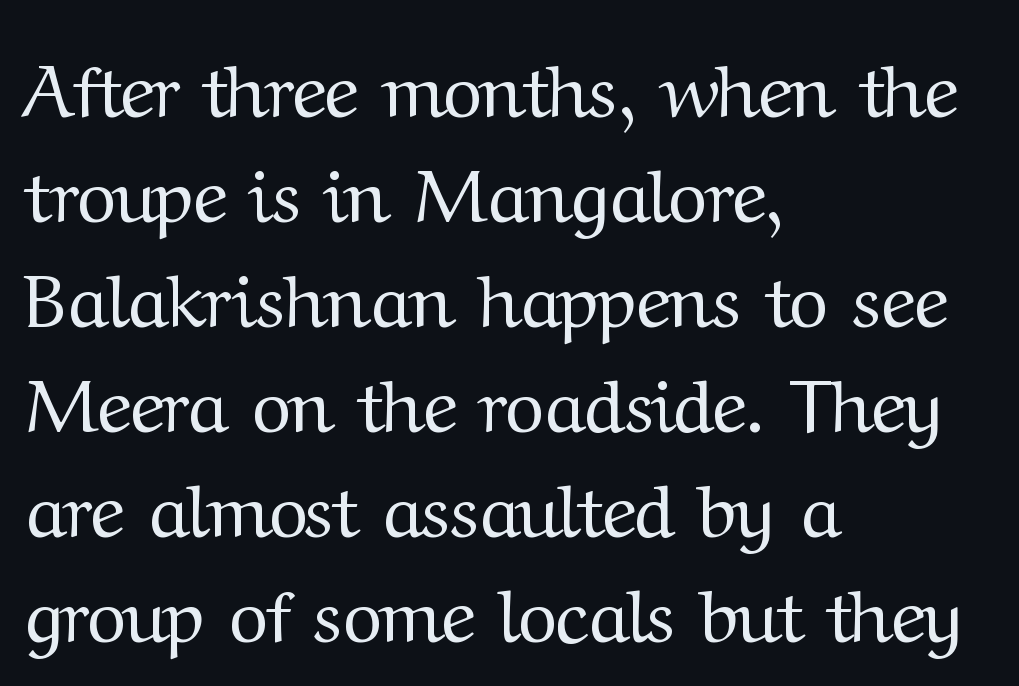
The image shows 75 px regular-weight serif type, upright; set left-aligned, normal line spacing (1.4x), normal letter spacing, not underlined; medium stroke contrast and a medium x-height.
